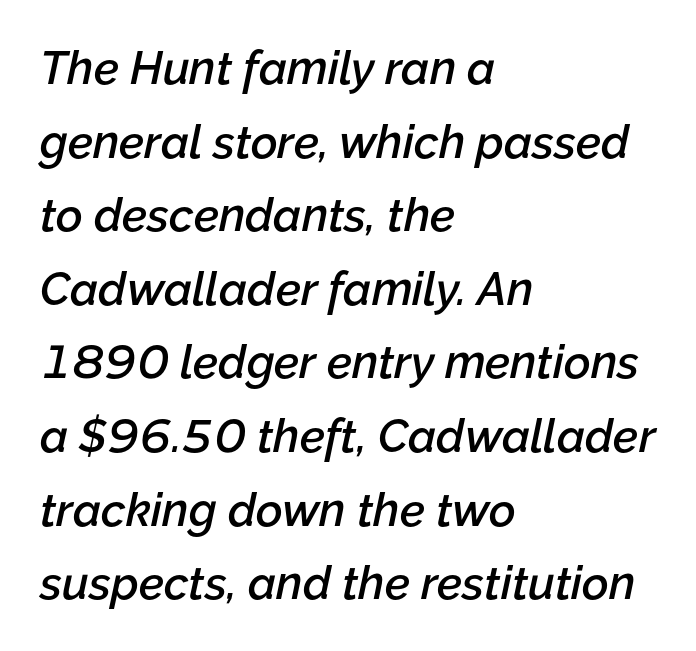
The axis of the letterforms is tilted away from vertical. Do the characters align in a grid? No, the font is proportional. Does extra space separate the letters? No, they use regular spacing. Quick note: underline off.
